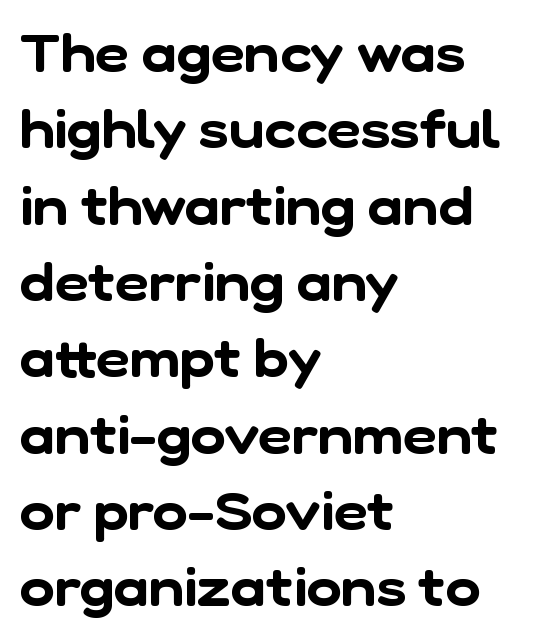
These lines stack with their left ends in a neat column. This sample keeps an unexceptional amount of space between lines. The passage shown is typeset with a sans-serif family. The zone under the glyphs is completely vacant. The rendering uses natural spacing where letterforms have individual widths.
